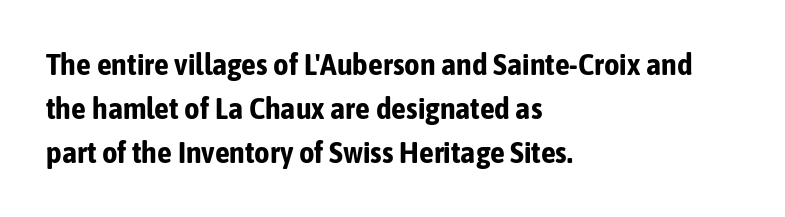
Q: Is the text bold? A: Yes.
Q: Is the text italic (slanted)? A: No, it is upright.
Q: Is the typeface a serif or a sans-serif typeface? A: Sans-serif.
Q: Is the text underlined? A: No.
Q: How is the paragraph aligned? A: Left-aligned.
Q: Is the spacing between letters normal or unusually wide? A: Normal.
Q: Is the spacing between lines tight, normal or loose? A: Normal.
Q: Width (condensed, normal, or wide)? A: Condensed.
Q: Stroke contrast? A: Low.
Q: x-height? A: Medium.
Q: Monospaced? A: No.
